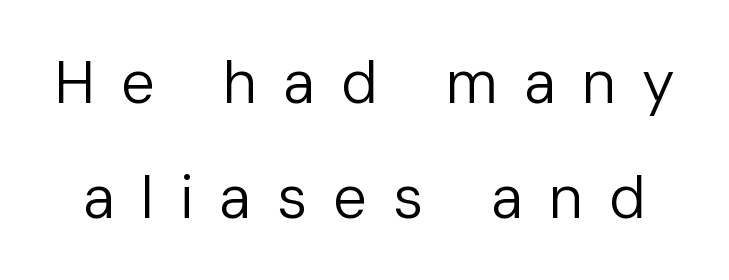
{"serif": "no", "italic": "no", "bold": "no", "weight": "regular", "width": "normal", "stroke_contrast": "low", "x_height": "medium", "monospaced": "no", "underline": "no", "line_spacing": "loose", "line_spacing_ratio": 1.91, "letter_spacing": "wide", "letter_spacing_em": 0.43, "glyph_px": 60}
